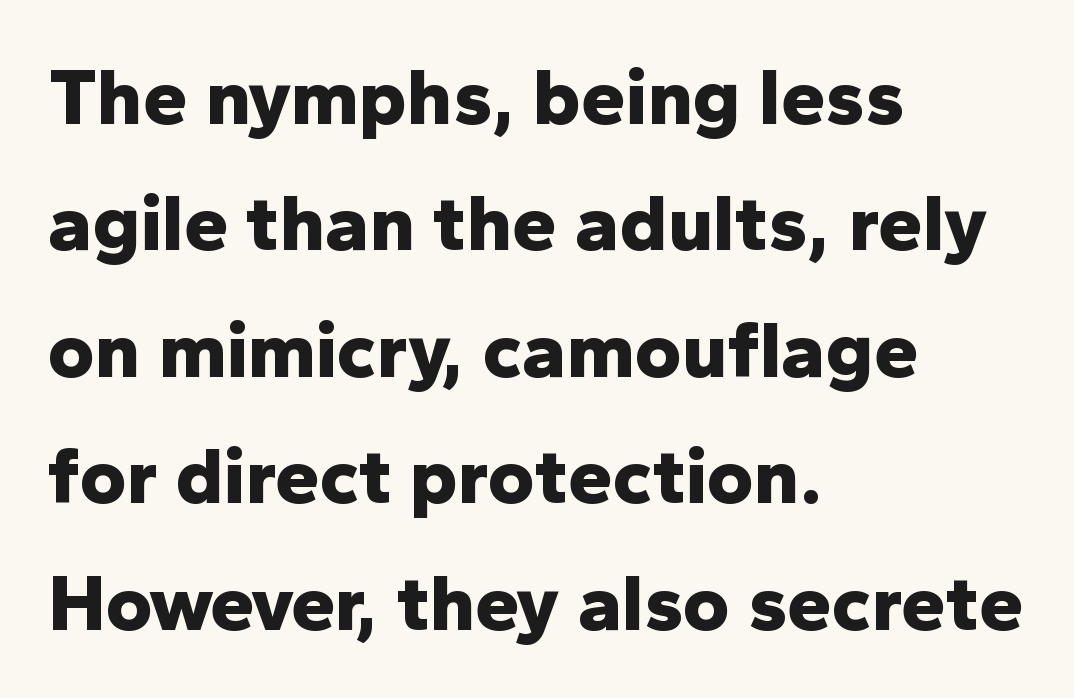
The image shows 80 px bold sans-serif type, upright; set left-aligned, normal line spacing (1.58x), normal letter spacing, not underlined; low stroke contrast and a medium x-height.
